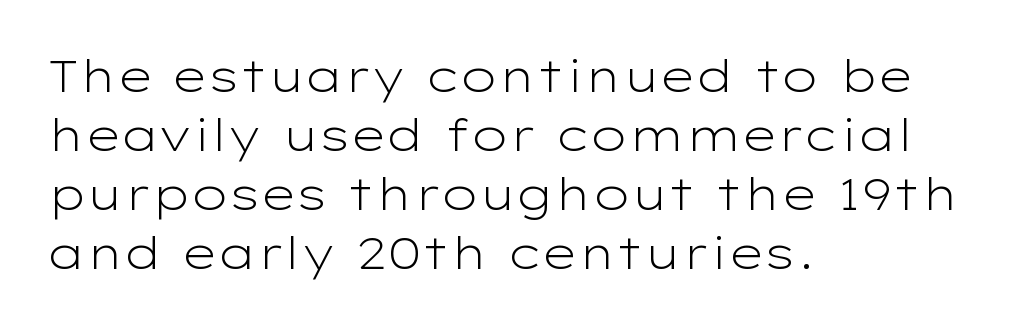
The image shows 45 px light, wide sans-serif type, upright; set left-aligned, normal line spacing (1.31x), normal letter spacing, not underlined; low stroke contrast and a medium x-height.
